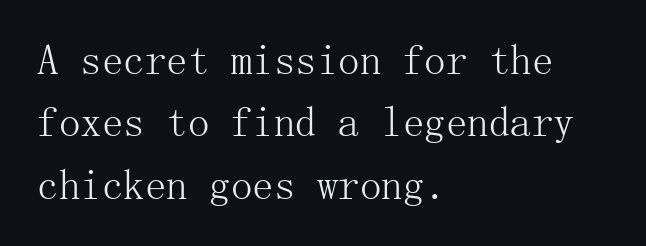
{"serif": "yes", "italic": "no", "bold": "no", "weight": "light", "width": "normal", "stroke_contrast": "medium", "x_height": "medium", "underline": "no", "align": "left", "line_spacing": "normal", "line_spacing_ratio": 1.45, "letter_spacing": "normal", "letter_spacing_em": 0.0, "glyph_px": 43}
